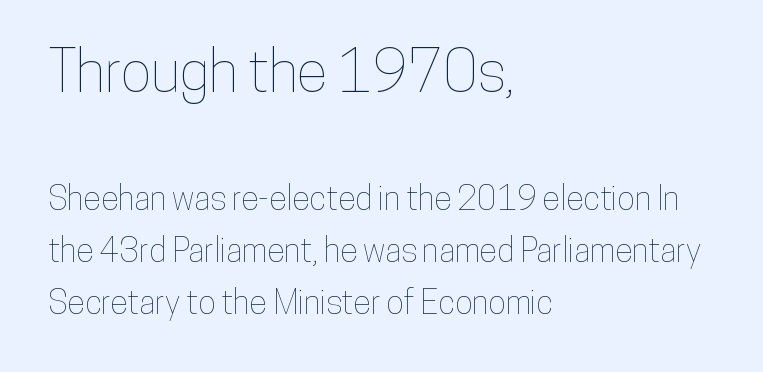
Whoever set this chose a conventional vertical rhythm. The passage shown is typed in a proportional face where columns would drift. Every character sits straight up, as roman type does. The initial chunk of copy outweighs the following chunk in type size. Glyph-to-glyph distance matches everyday printed text.
